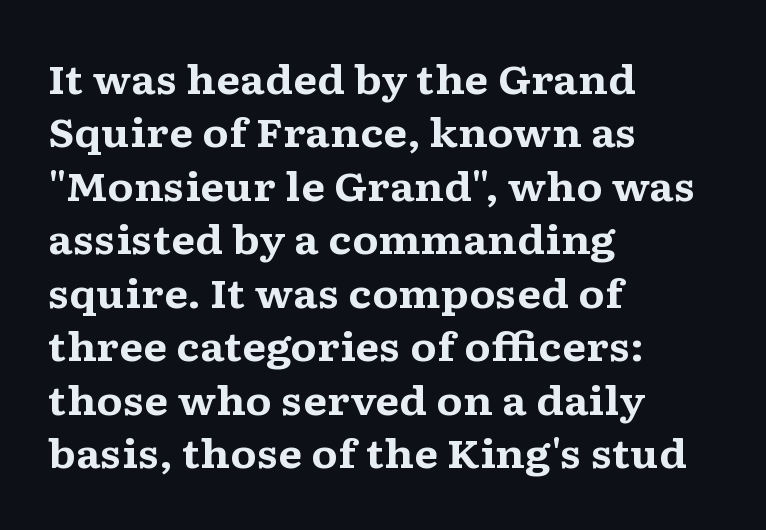
The image shows 39 px bold, wide serif type, upright; set left-aligned, normal line spacing (1.37x), normal letter spacing, not underlined; medium stroke contrast and a medium x-height.
